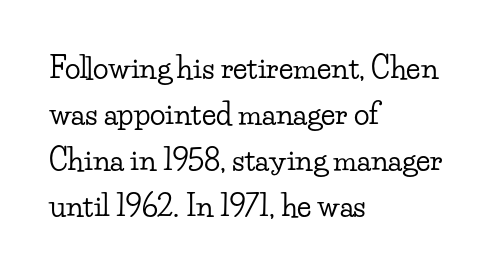
The image shows 29 px wide serif type, upright; set left-aligned, normal line spacing (1.59x), normal letter spacing, not underlined; low stroke contrast and a small x-height.
